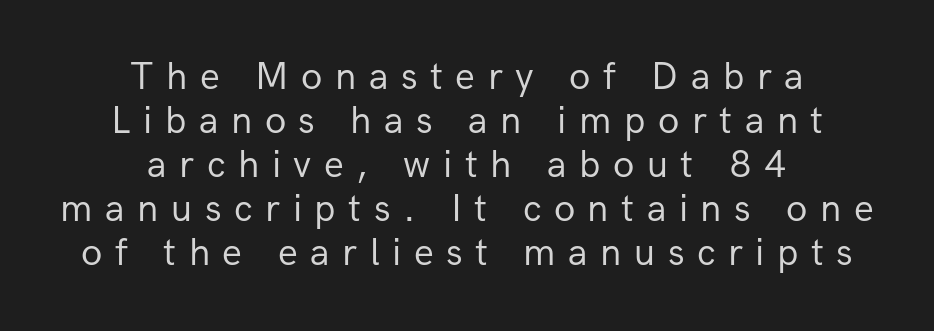
{"serif": "no", "italic": "no", "bold": "no", "weight": "regular", "width": "normal", "stroke_contrast": "low", "x_height": "medium", "monospaced": "no", "underline": "no", "align": "center", "line_spacing": "tight", "line_spacing_ratio": 1.13, "letter_spacing": "wide", "letter_spacing_em": 0.32, "glyph_px": 39}
